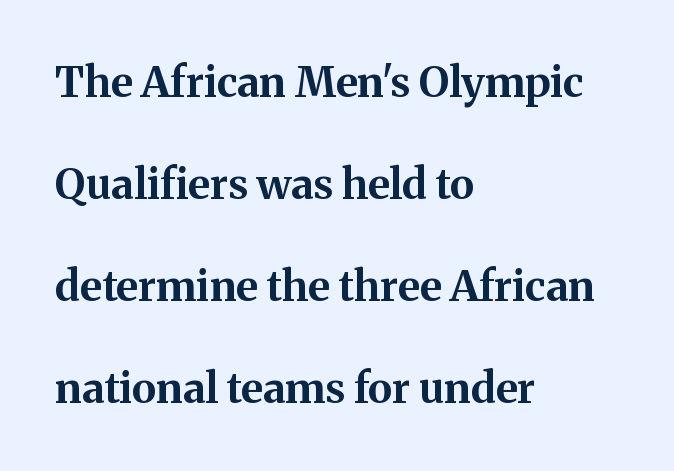
{"serif": "yes", "italic": "no", "bold": "yes", "weight": "bold", "width": "normal", "stroke_contrast": "medium", "x_height": "medium", "monospaced": "no", "underline": "no", "align": "left", "line_spacing": "loose", "line_spacing_ratio": 2.43, "letter_spacing": "normal", "letter_spacing_em": 0.0, "glyph_px": 42}
